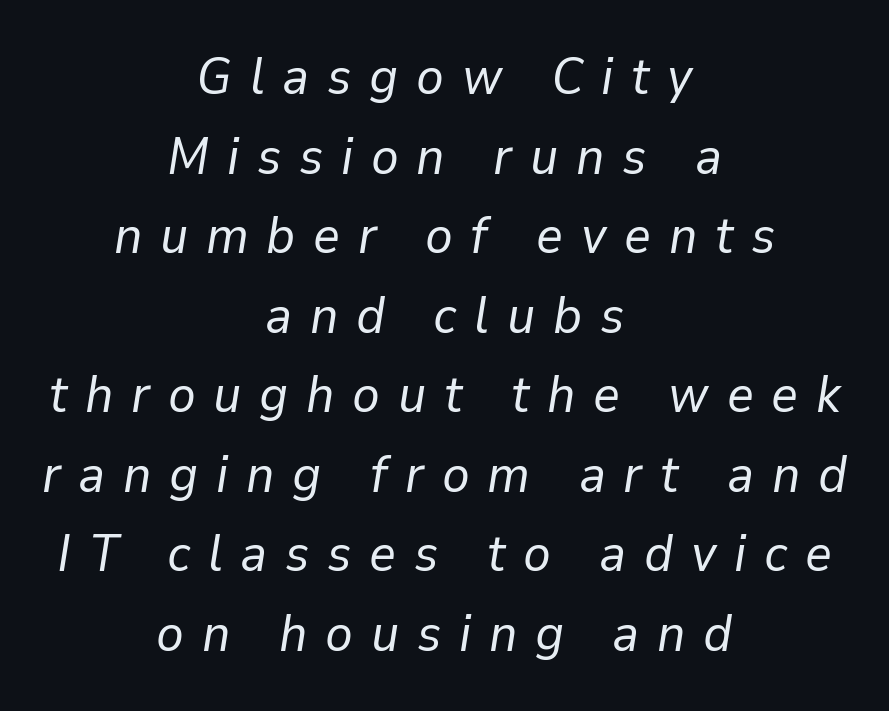
Q: Is the text bold? A: No.
Q: Is the text italic (slanted)? A: Yes, it leans right by about 9 degrees.
Q: Is the text underlined? A: No.
Q: How is the paragraph aligned? A: Centered.
Q: Is the spacing between letters normal or unusually wide? A: Unusually wide.
Q: Is the spacing between lines tight, normal or loose? A: Normal.
Q: Width (condensed, normal, or wide)? A: Normal.
Q: Stroke contrast? A: Low.
Q: x-height? A: Medium.
Q: Monospaced? A: No.
